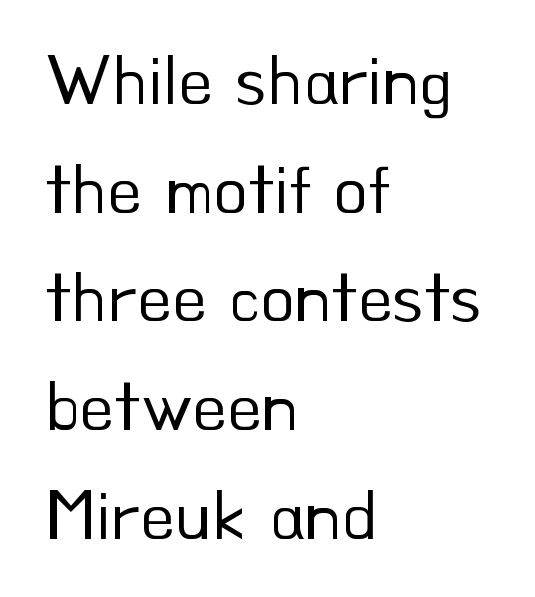
Decoration check: the copy has no underline. Upright lettering throughout. Baseline-to-baseline distance is the conventional proportion of letter height. The face used here is rendered with its standard letterfit.
